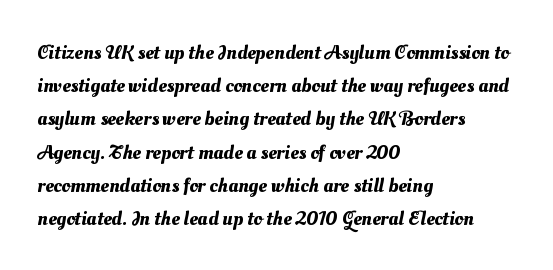
The image shows 21 px text type; set left-aligned, normal line spacing (1.58x), normal letter spacing, not underlined.
